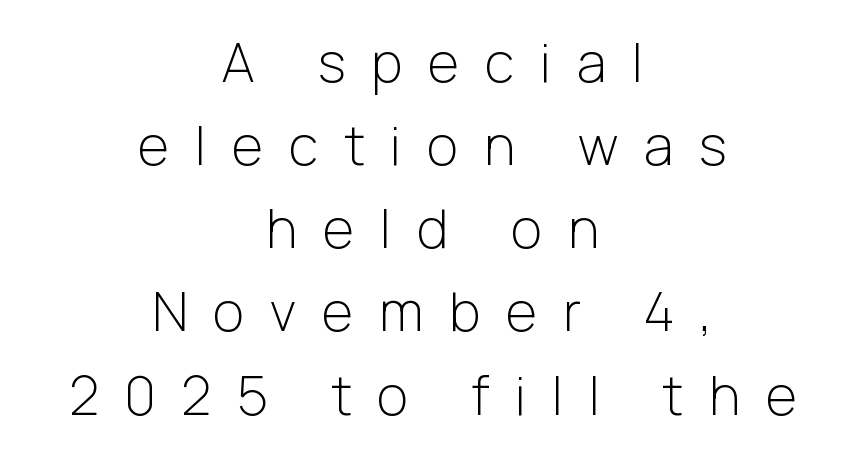
The image shows 54 px light sans-serif type, upright; set centered, normal line spacing (1.54x), unusually wide letter spacing (+0.48 em), not underlined; low stroke contrast and a medium x-height.
